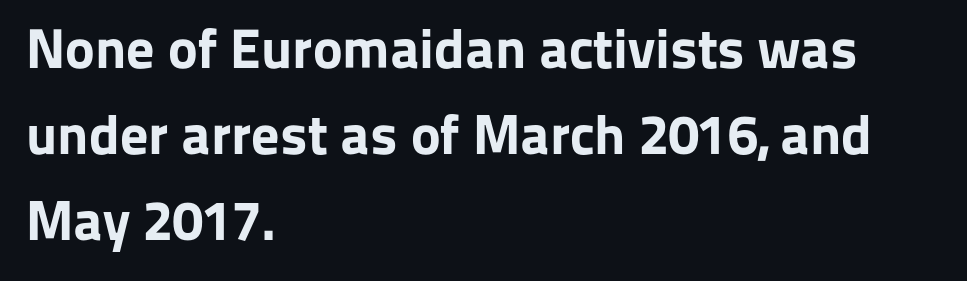
{"serif": "no", "italic": "no", "bold": "yes", "weight": "bold", "width": "normal", "stroke_contrast": "low", "x_height": "medium", "monospaced": "no", "underline": "no", "align": "left", "line_spacing": "normal", "line_spacing_ratio": 1.54, "letter_spacing": "normal", "letter_spacing_em": 0.0, "glyph_px": 56}
